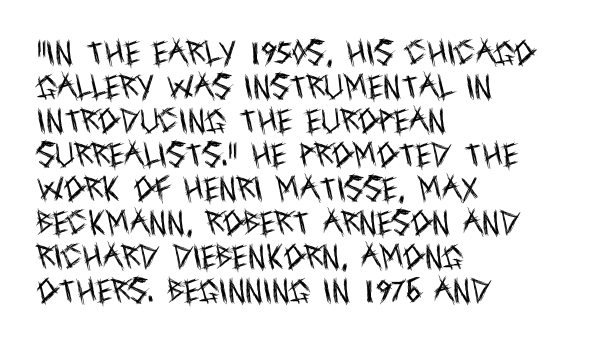
{"italic": "no", "bold": "no", "underline": "no", "align": "left", "line_spacing": "normal", "line_spacing_ratio": 1.26, "letter_spacing": "normal", "letter_spacing_em": 0.0, "glyph_px": 27}
